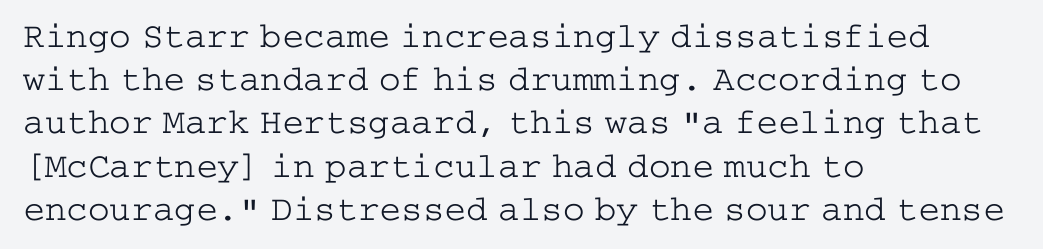
The image shows 36 px light, wide serif type, upright; set left-aligned, line spacing 1.2x, normal letter spacing, not underlined; low stroke contrast and a medium x-height.
